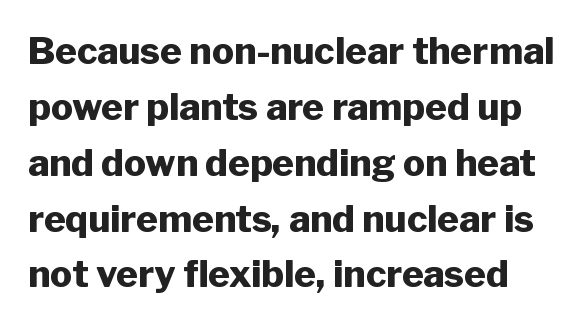
{"serif": "no", "italic": "no", "bold": "yes", "weight": "heavy", "width": "normal", "stroke_contrast": "low", "x_height": "medium", "monospaced": "no", "underline": "no", "line_spacing": "normal", "line_spacing_ratio": 1.51, "letter_spacing": "normal", "letter_spacing_em": 0.0, "glyph_px": 37}
